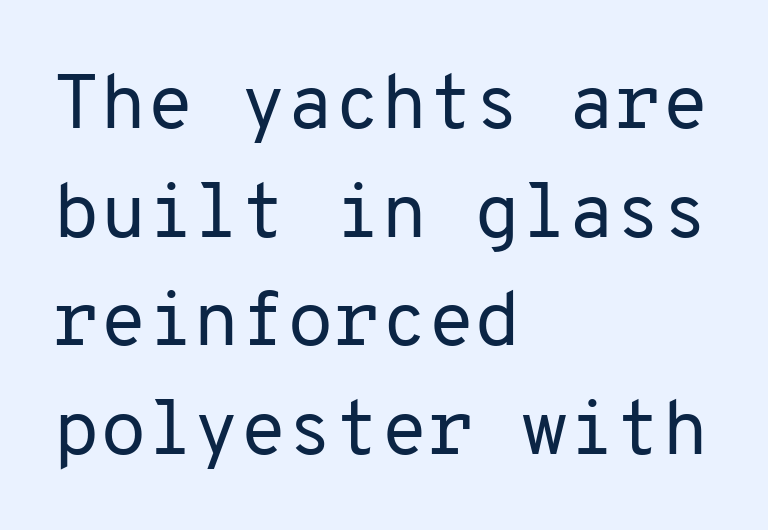
This is roman type, the default non-slanted kind. Spacing between characters is what you'd get straight out of the box. Successive baselines arrive at the customary interval. Each letter, wide or thin by design, is forced into the same width here. On a weight scale, this lands at 450 or below. Honestly, there is no underline to notice here at all.
